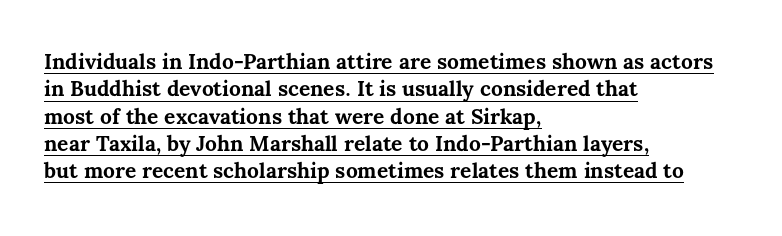
Q: Is the text bold? A: Yes.
Q: Is the text italic (slanted)? A: No, it is upright.
Q: Is the text underlined? A: Yes.
Q: How is the paragraph aligned? A: Left-aligned.
Q: Is the spacing between letters normal or unusually wide? A: Normal.
Q: Is the spacing between lines tight, normal or loose? A: Normal.
